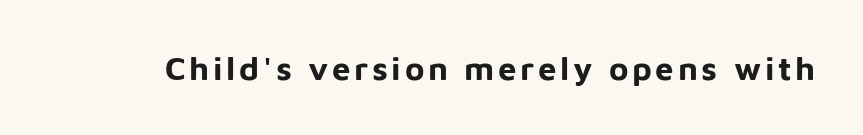
{"serif": "no", "italic": "no", "bold": "yes", "weight": "bold", "width": "normal", "stroke_contrast": "low", "x_height": "medium", "monospaced": "no", "underline": "no", "glyph_px": 33}
